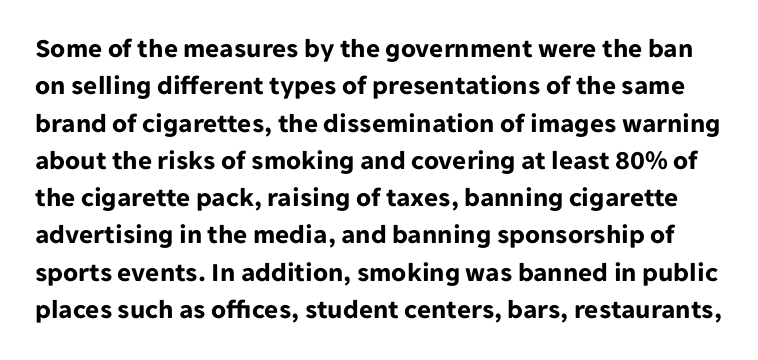
Q: Is the text bold? A: Yes.
Q: Is the text italic (slanted)? A: No, it is upright.
Q: Is the text underlined? A: No.
Q: Is the spacing between letters normal or unusually wide? A: Normal.
Q: Is the spacing between lines tight, normal or loose? A: Normal.
